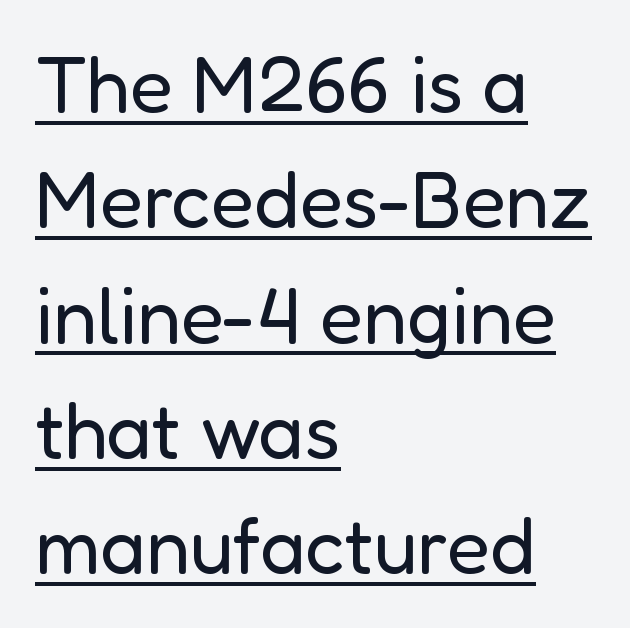
Q: Is the text bold? A: No.
Q: Is the text italic (slanted)? A: No, it is upright.
Q: Is the typeface a serif or a sans-serif typeface? A: Sans-serif.
Q: Is the text underlined? A: Yes.
Q: How is the paragraph aligned? A: Left-aligned.
Q: Is the spacing between letters normal or unusually wide? A: Normal.
Q: Is the spacing between lines tight, normal or loose? A: Normal.
Q: Width (condensed, normal, or wide)? A: Normal.
Q: Stroke contrast? A: Low.
Q: x-height? A: Medium.
Q: Monospaced? A: No.
